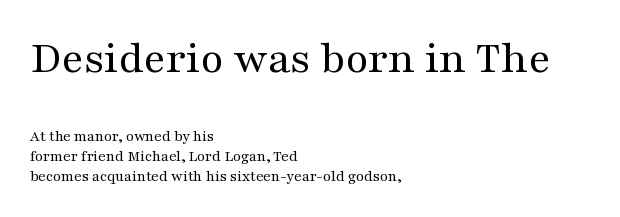
Type size steps down from the first block to the second. The letters carry serifs — small finishing strokes at the ends of their stems. This sample is left-justified, so line endings fall wherever the words run out. Style check: upright. Heft: none added — not bold.
